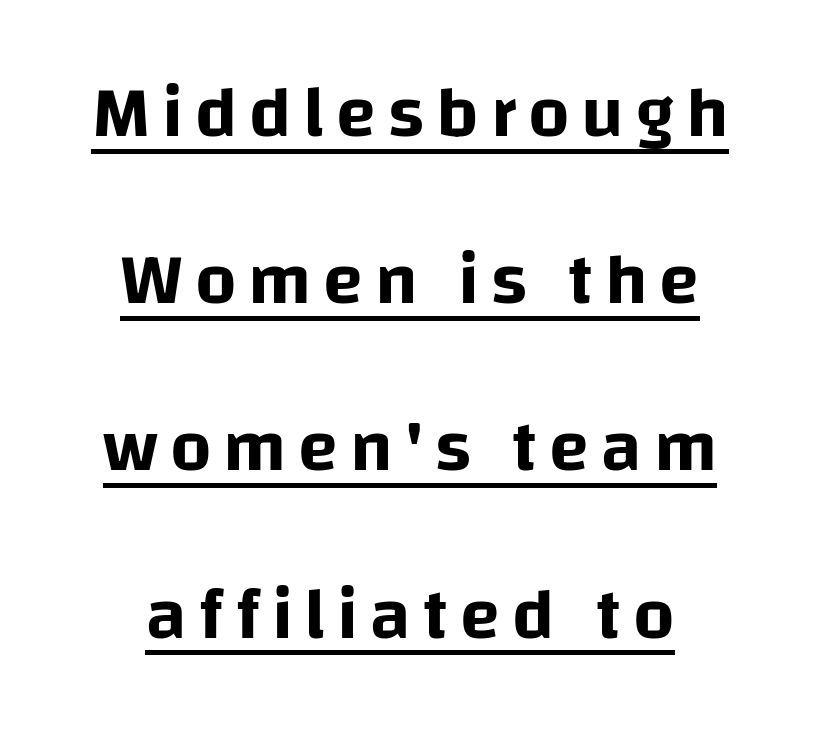
Q: Is the text italic (slanted)? A: No, it is upright.
Q: Is the typeface a serif or a sans-serif typeface? A: Sans-serif.
Q: Is the text underlined? A: Yes.
Q: How is the paragraph aligned? A: Centered.
Q: Is the spacing between lines tight, normal or loose? A: Loose.
Q: Width (condensed, normal, or wide)? A: Normal.
Q: Stroke contrast? A: Low.
Q: x-height? A: Large.
Q: Monospaced? A: No.
